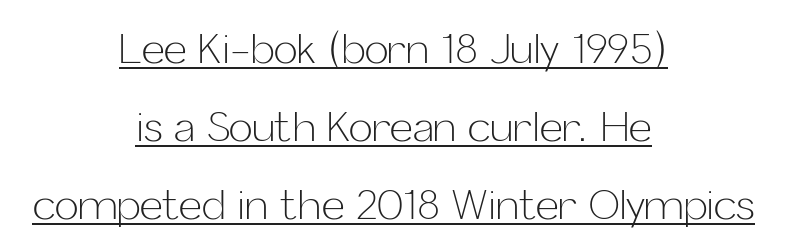
Glyph-to-glyph distance matches everyday printed text. A typesetter would call this leading open, well beyond the default. No letter is thick-stroked: the sample isn't bold. You can see a thin bar hugging the bottom of the glyphs. Visually the block forms a symmetrical silhouette, jagged on both flanks. A typesetter would label this face a sans.
